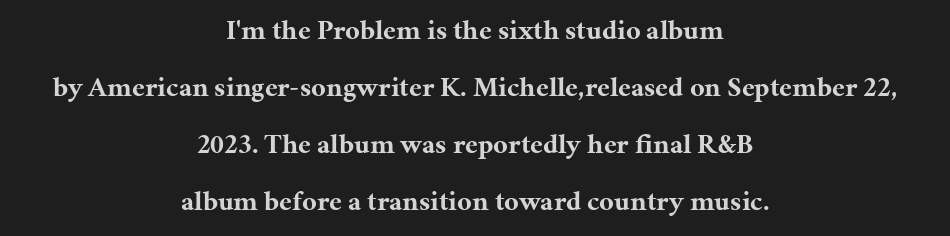
The image shows 28 px bold serif type, upright; set centered, loose line spacing (2.03x), normal letter spacing, not underlined; medium stroke contrast and a medium x-height.
